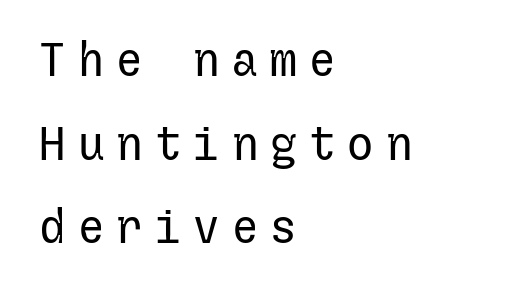
{"serif": "no", "italic": "no", "bold": "no", "weight": "regular", "width": "normal", "stroke_contrast": "low", "x_height": "medium", "underline": "no", "align": "left", "line_spacing_ratio": 1.78, "letter_spacing": "wide", "letter_spacing_em": 0.22, "glyph_px": 47}
